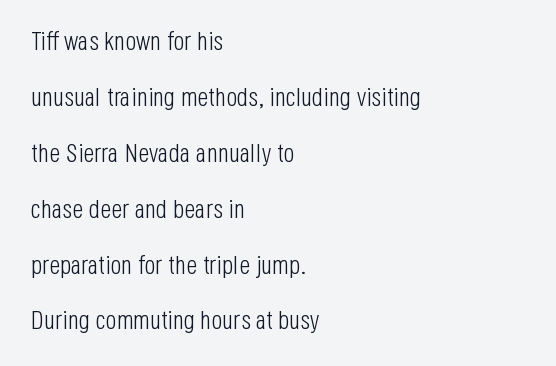
Stems and bowls with no extra thickness — not bold. The specimen reads as upright at a glance. Honestly, the rows look like they've been pulled way apart. The gaps between neighbouring characters are ordinary and unremarkable. Horizontally, the lines are justified to the leading edge only. Has an underline been added? It has not.
